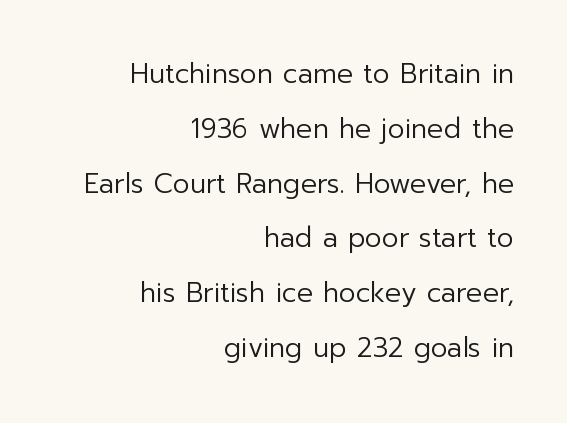
The image shows 27 px text type, upright; set right-aligned, loose line spacing (2.03x), normal letter spacing, not underlined.
